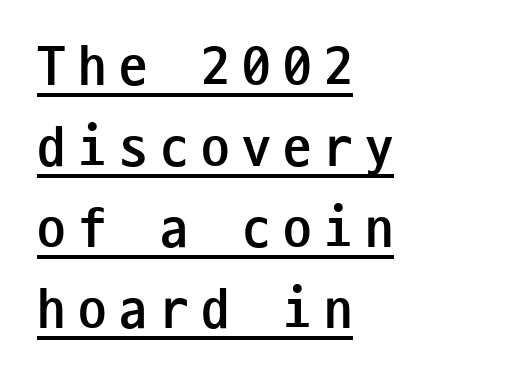
{"serif": "no", "italic": "no", "bold": "yes", "weight": "semibold", "width": "condensed", "stroke_contrast": "low", "x_height": "medium", "monospaced": "yes", "underline": "yes", "align": "left", "line_spacing": "normal", "line_spacing_ratio": 1.42, "letter_spacing": "wide", "letter_spacing_em": 0.22, "glyph_px": 57}
